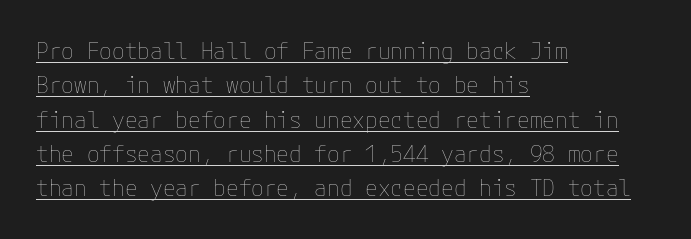
Q: Is the text bold? A: No.
Q: Is the text italic (slanted)? A: No, it is upright.
Q: Is the text underlined? A: Yes.
Q: How is the paragraph aligned? A: Left-aligned.
Q: Is the spacing between letters normal or unusually wide? A: Normal.
Q: Is the spacing between lines tight, normal or loose? A: Normal.
